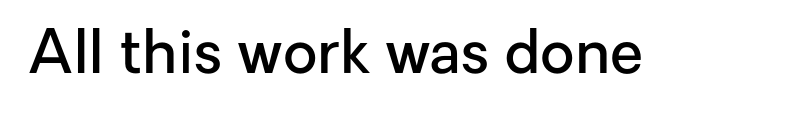
Q: Is the text bold? A: Semi-bold.
Q: Is the text italic (slanted)? A: No, it is upright.
Q: Is the typeface a serif or a sans-serif typeface? A: Sans-serif.
Q: Is the text underlined? A: No.
Q: Is the spacing between letters normal or unusually wide? A: Normal.
Q: Width (condensed, normal, or wide)? A: Normal.
Q: Stroke contrast? A: Low.
Q: x-height? A: Medium.
Q: Monospaced? A: No.
